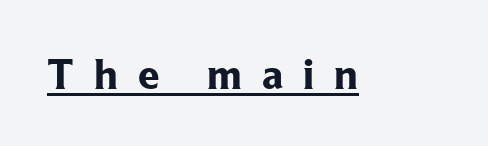
The image shows 43 px bold serif type, upright; set unusually wide letter spacing (+0.47 em), underlined; low stroke contrast and a medium x-height.
